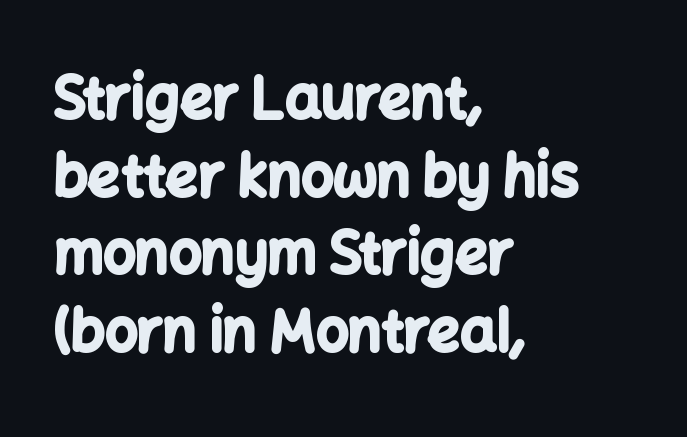
Q: Is the text bold? A: Yes.
Q: Is the text italic (slanted)? A: No, it is upright.
Q: Is the typeface a serif or a sans-serif typeface? A: Sans-serif.
Q: Is the text underlined? A: No.
Q: How is the paragraph aligned? A: Left-aligned.
Q: Is the spacing between letters normal or unusually wide? A: Normal.
Q: Is the spacing between lines tight, normal or loose? A: Normal.
Q: Width (condensed, normal, or wide)? A: Normal.
Q: Stroke contrast? A: Low.
Q: x-height? A: Medium.
Q: Monospaced? A: No.
